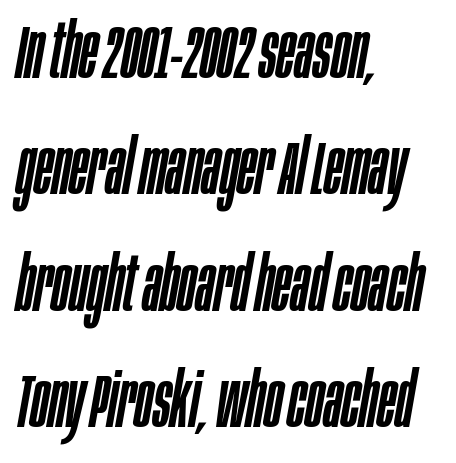
{"italic": "yes", "lean": "right", "slant_degrees": 10, "width": "condensed", "stroke_contrast": "low", "x_height": "large", "monospaced": "no", "underline": "no", "align": "left", "line_spacing": "normal", "line_spacing_ratio": 1.53, "letter_spacing": "normal", "letter_spacing_em": 0.0, "glyph_px": 76}
